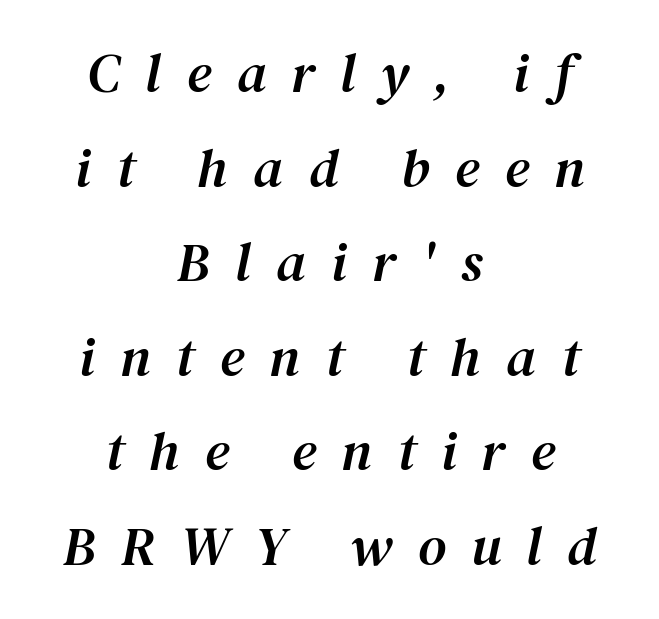
Q: Is the text italic (slanted)? A: Yes, it leans right by about 12 degrees.
Q: Is the typeface a serif or a sans-serif typeface? A: Serif.
Q: Is the text underlined? A: No.
Q: How is the paragraph aligned? A: Centered.
Q: Is the spacing between letters normal or unusually wide? A: Unusually wide.
Q: Width (condensed, normal, or wide)? A: Normal.
Q: Stroke contrast? A: Medium.
Q: x-height? A: Medium.
Q: Monospaced? A: No.
